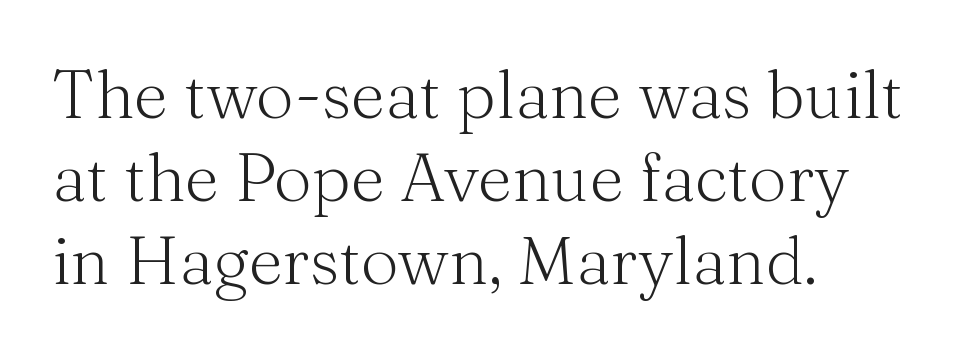
The image shows 67 px light serif type, upright; set left-aligned, line spacing 1.24x, normal letter spacing, not underlined; medium stroke contrast and a medium x-height.
